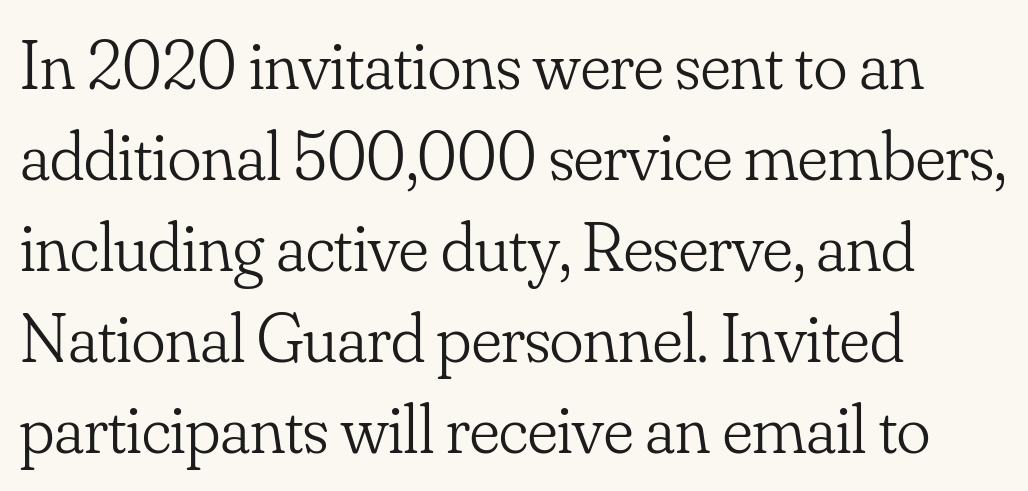
A typesetter would call this leading conventional body-copy spacing. Weight: not bold — regular or lighter. This is roman type, the default non-slanted kind. Here the designer chose a conventional face with non-uniform glyph widths. Underline: absent.
